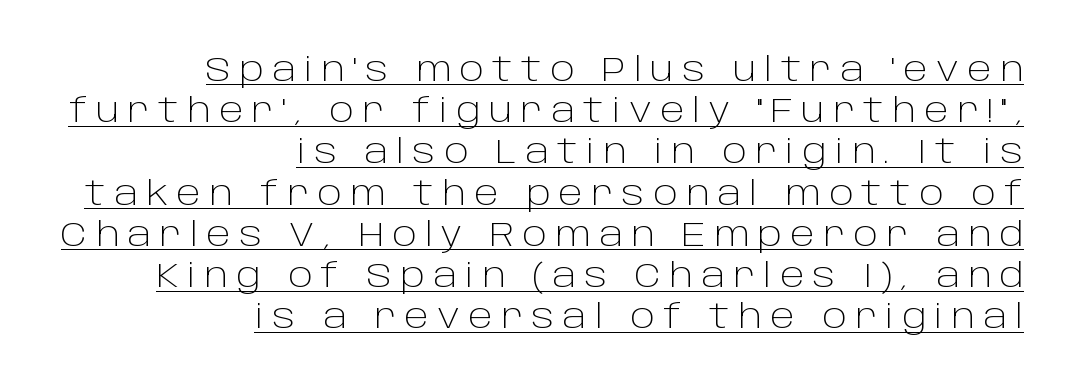
Q: Is the text bold? A: No.
Q: Is the text italic (slanted)? A: No, it is upright.
Q: Is the typeface a serif or a sans-serif typeface? A: Sans-serif.
Q: Is the text underlined? A: Yes.
Q: How is the paragraph aligned? A: Right-aligned.
Q: Is the spacing between letters normal or unusually wide? A: Unusually wide.
Q: Is the spacing between lines tight, normal or loose? A: Normal.
Q: Width (condensed, normal, or wide)? A: Normal.
Q: Stroke contrast? A: Low.
Q: x-height? A: Large.
Q: Monospaced? A: No.
